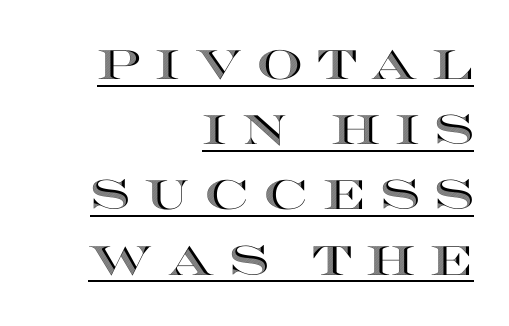
The image shows 41 px wide type, upright; set right-aligned, normal line spacing (1.59x), unusually wide letter spacing (+0.35 em), underlined; a large x-height.
